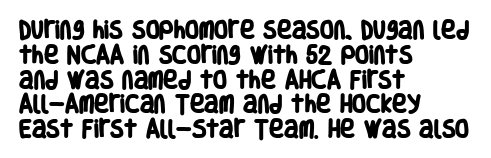
Caption: standard tracking, unaltered. Descenders hang freely into open space. Caption: multi-line text, flush left, ragged right. Chunky letters — that's bold for sure.
